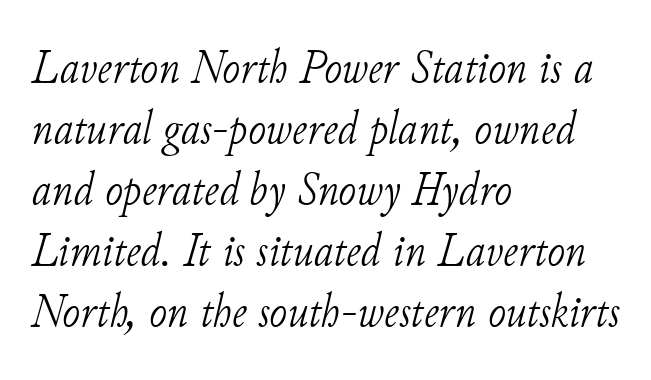
{"serif": "yes", "italic": "yes", "lean": "right", "slant_degrees": 11, "bold": "no", "weight": "light", "width": "normal", "stroke_contrast": "low", "x_height": "small", "monospaced": "no", "underline": "no", "align": "left", "line_spacing": "normal", "line_spacing_ratio": 1.27, "letter_spacing": "normal", "letter_spacing_em": 0.0, "glyph_px": 48}
